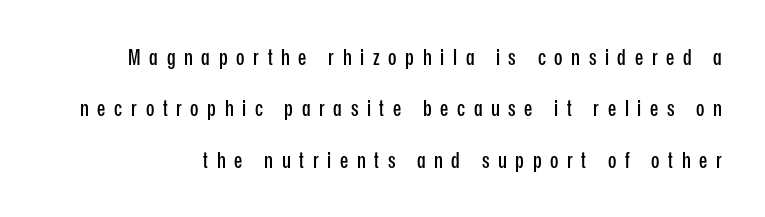
The image shows 22 px text type, upright; set loose line spacing (2.34x), unusually wide letter spacing (+0.39 em), not underlined.
